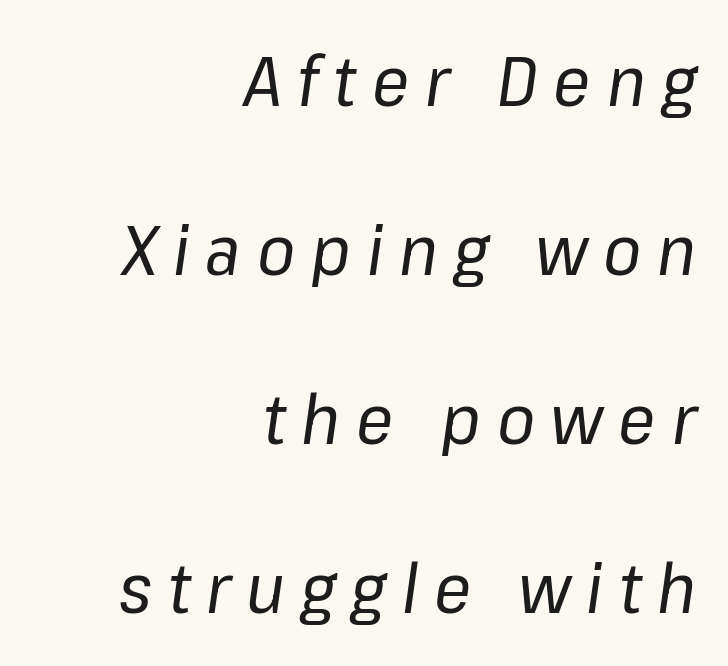
{"italic": "yes", "lean": "right", "slant_degrees": 8, "bold": "no", "weight": "regular", "width": "normal", "stroke_contrast": "low", "x_height": "medium", "monospaced": "no", "underline": "no", "align": "right", "line_spacing": "loose", "line_spacing_ratio": 2.45, "letter_spacing": "wide", "letter_spacing_em": 0.23, "glyph_px": 69}
